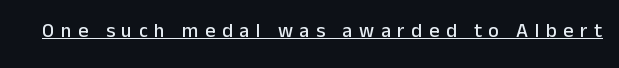
The lettering holds an erect, upright posture throughout. Observe the wide spacing: letters keep a clear distance from each other. The passage shown is underscored from start to finish.
